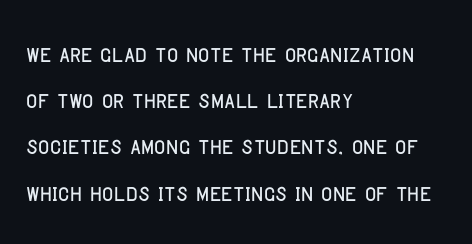
{"serif": "no", "italic": "no", "width": "condensed", "stroke_contrast": "low", "x_height": "large", "monospaced": "no", "underline": "no", "align": "left", "line_spacing": "normal", "line_spacing_ratio": 1.49, "letter_spacing": "normal", "letter_spacing_em": 0.0, "glyph_px": 31}
